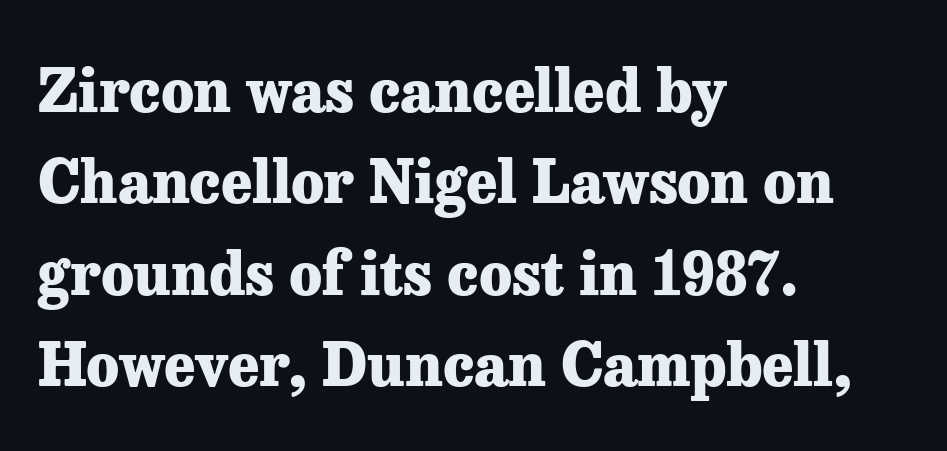
A dark, heavy texture on the line: the type is bold. The axis of the letterforms is exactly vertical. The compositor pushed each line to the left boundary. Vertically, the passage feels balanced, rows spaced as you'd expect.
